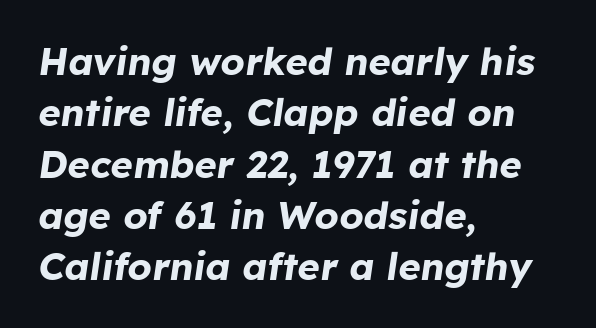
Q: Is the text bold? A: Yes.
Q: Is the text italic (slanted)? A: Yes, it leans right by about 8 degrees.
Q: Is the text underlined? A: No.
Q: How is the paragraph aligned? A: Left-aligned.
Q: Is the spacing between letters normal or unusually wide? A: Normal.
Q: Is the spacing between lines tight, normal or loose? A: Normal.
Q: Width (condensed, normal, or wide)? A: Normal.
Q: Stroke contrast? A: Low.
Q: x-height? A: Medium.
Q: Monospaced? A: No.
